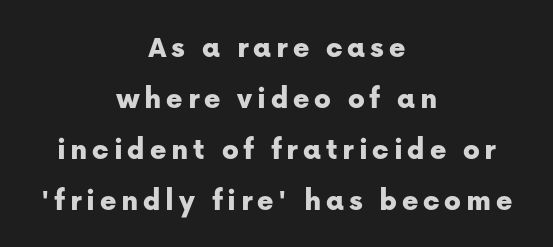
{"serif": "no", "italic": "no", "width": "normal", "stroke_contrast": "low", "x_height": "medium", "monospaced": "no", "underline": "no", "align": "center", "line_spacing": "normal", "line_spacing_ratio": 1.64, "glyph_px": 31}
